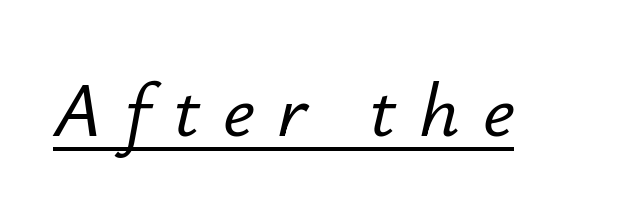
The image shows 78 px text type, italic (leaning right); set unusually wide letter spacing (+0.29 em), underlined; low stroke contrast and a small x-height.
